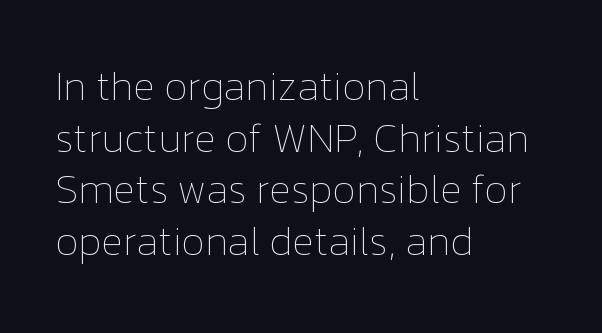
{"italic": "no", "bold": "no", "weight": "thin", "width": "normal", "stroke_contrast": "low", "x_height": "medium", "monospaced": "no", "underline": "no", "align": "left", "line_spacing": "normal", "line_spacing_ratio": 1.29, "letter_spacing": "normal", "letter_spacing_em": 0.0, "glyph_px": 40}
